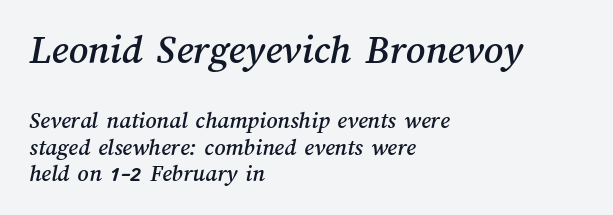
{"width": "normal", "stroke_contrast": "medium", "x_height": "medium", "monospaced": "no", "underline": "no", "align": "left", "line_spacing": "tight", "line_spacing_ratio": 1.09, "letter_spacing": "normal", "letter_spacing_em": 0.0, "larger_block": "first", "size_ratio": 1.75, "glyph_px": 42}
